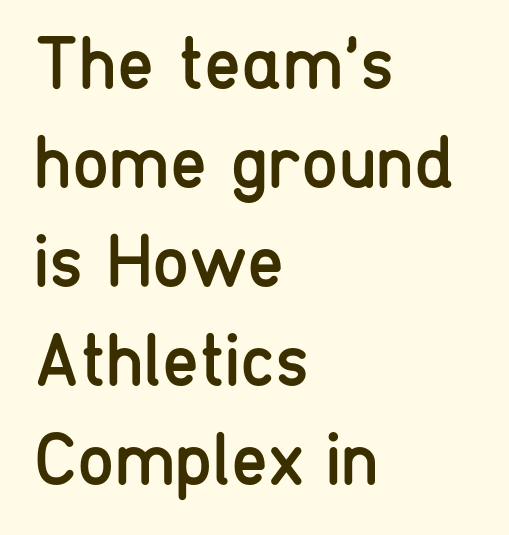
The image shows 75 px regular-weight, condensed sans-serif type, upright; set left-aligned, normal line spacing (1.32x), normal letter spacing, not underlined; low stroke contrast and a medium x-height.
